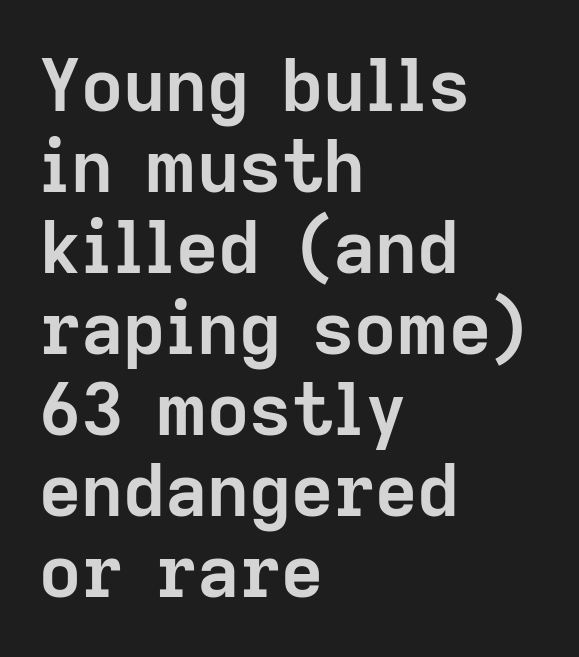
Italic: no, the glyphs are upright roman. The glyphs are unaccompanied by any horizontal stroke below them. You could not count columns in this text — the font is proportionally spaced. You could call the tracking neutral — neither tight nor loose. This is heavy type, rendered in bold. Regarding serifs, this sample does without them.
